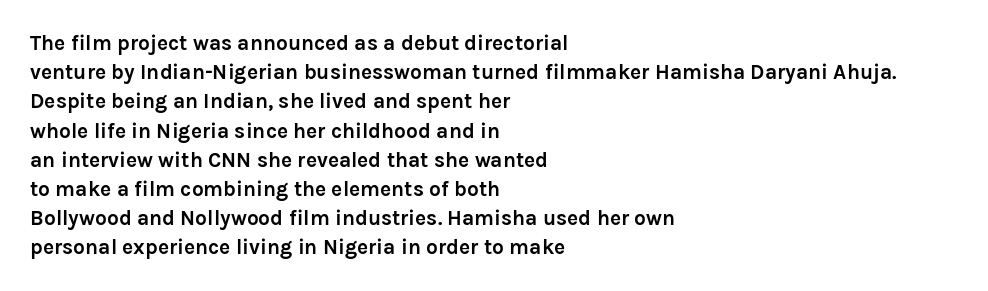
Q: Is the text bold? A: Yes.
Q: Is the text italic (slanted)? A: No, it is upright.
Q: Is the text underlined? A: No.
Q: How is the paragraph aligned? A: Left-aligned.
Q: Is the spacing between letters normal or unusually wide? A: Normal.
Q: Is the spacing between lines tight, normal or loose? A: Normal.
